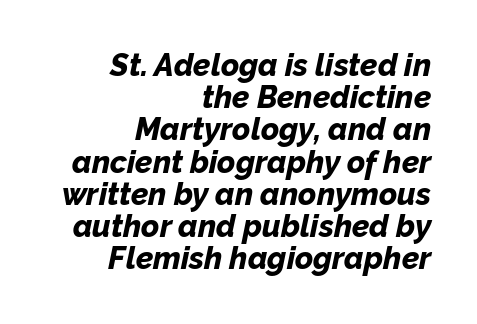
Q: Is the text bold? A: Yes.
Q: Is the text italic (slanted)? A: Yes, it leans right by about 12 degrees.
Q: Is the text underlined? A: No.
Q: How is the paragraph aligned? A: Right-aligned.
Q: Is the spacing between letters normal or unusually wide? A: Normal.
Q: Is the spacing between lines tight, normal or loose? A: Tight.
Q: Width (condensed, normal, or wide)? A: Normal.
Q: Stroke contrast? A: Low.
Q: x-height? A: Medium.
Q: Monospaced? A: No.
